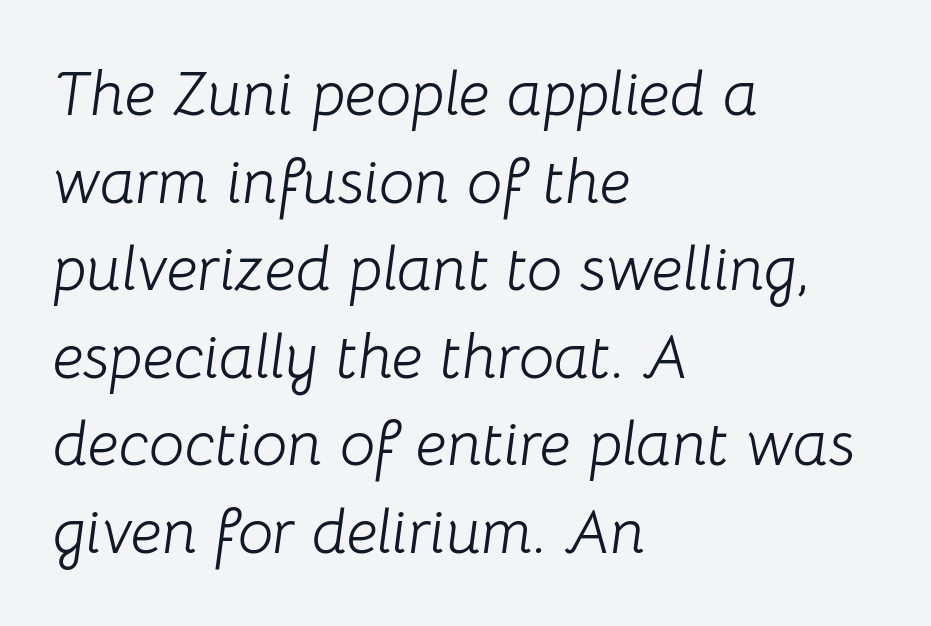
Q: Is the text bold? A: No.
Q: Is the text italic (slanted)? A: Yes, it leans right by about 8 degrees.
Q: Is the text underlined? A: No.
Q: How is the paragraph aligned? A: Left-aligned.
Q: Is the spacing between letters normal or unusually wide? A: Normal.
Q: Is the spacing between lines tight, normal or loose? A: Normal.
Q: Width (condensed, normal, or wide)? A: Normal.
Q: Stroke contrast? A: Low.
Q: x-height? A: Medium.
Q: Monospaced? A: No.
